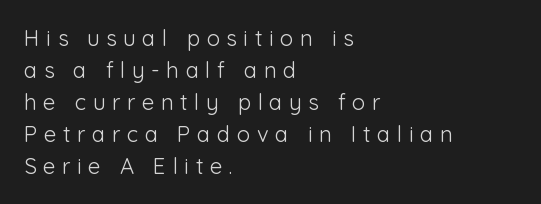
Q: Is the text bold? A: No.
Q: Is the text italic (slanted)? A: No, it is upright.
Q: Is the text underlined? A: No.
Q: How is the paragraph aligned? A: Left-aligned.
Q: Is the spacing between letters normal or unusually wide? A: Unusually wide.
Q: Is the spacing between lines tight, normal or loose? A: Normal.
